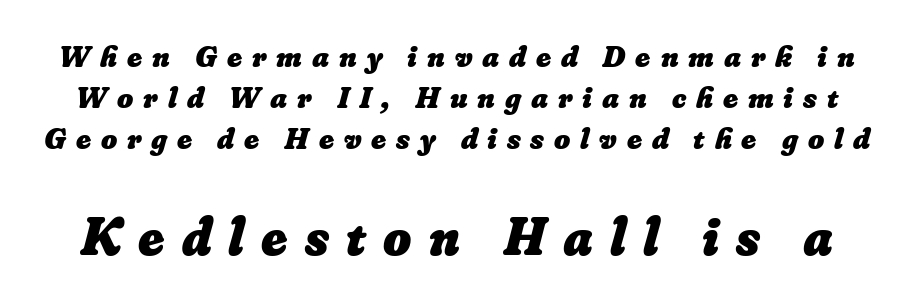
Q: Is the text bold? A: Yes.
Q: Is the text underlined? A: No.
Q: Is the spacing between letters normal or unusually wide? A: Unusually wide.
Q: Is the spacing between lines tight, normal or loose? A: Normal.
Q: Which block of text is set in a larger size, the first (top) or the second (bottom)? A: The second (bottom) one.
Q: Width (condensed, normal, or wide)? A: Normal.
Q: Stroke contrast? A: Low.
Q: x-height? A: Small.
Q: Monospaced? A: No.
